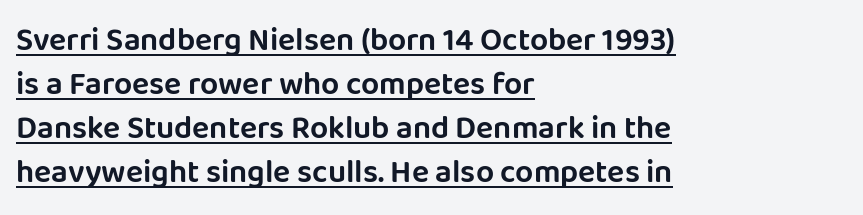
{"serif": "no", "italic": "no", "width": "normal", "stroke_contrast": "low", "x_height": "large", "monospaced": "no", "underline": "yes", "align": "left", "line_spacing": "normal", "line_spacing_ratio": 1.38, "letter_spacing": "normal", "letter_spacing_em": 0.0, "glyph_px": 32}
